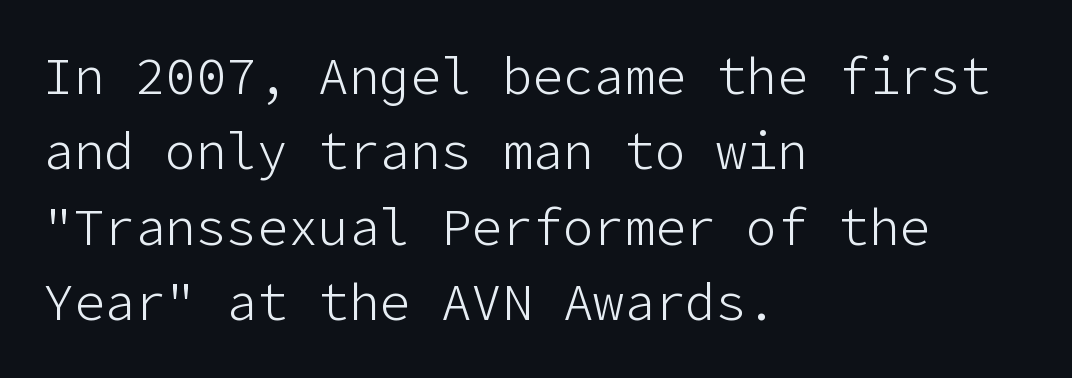
The rendering shows plain stroke endings on the letterforms — a sans-serif design. Stem width sits at or under what a default text font uses. The lettering holds an erect, upright posture throughout. A clean baseline with only descenders dipping below it. Honestly, the row spacing looks completely unremarkable. The letters sit at their default tracking, neither squeezed nor spread.
